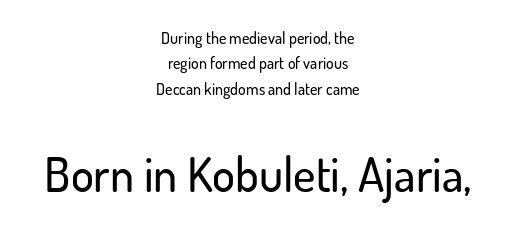
Q: Is the text italic (slanted)? A: No, it is upright.
Q: Is the typeface a serif or a sans-serif typeface? A: Sans-serif.
Q: Is the text underlined? A: No.
Q: How is the paragraph aligned? A: Centered.
Q: Is the spacing between letters normal or unusually wide? A: Normal.
Q: Is the spacing between lines tight, normal or loose? A: Normal.
Q: Which block of text is set in a larger size, the first (top) or the second (bottom)? A: The second (bottom) one.
Q: Width (condensed, normal, or wide)? A: Normal.
Q: Stroke contrast? A: Low.
Q: x-height? A: Small.
Q: Monospaced? A: No.
